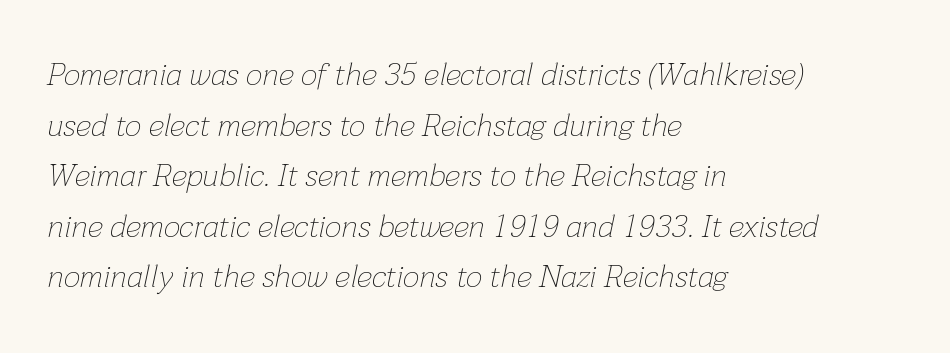
Q: Is the text bold? A: No.
Q: Is the text italic (slanted)? A: Yes, it leans right by about 12 degrees.
Q: Is the text underlined? A: No.
Q: How is the paragraph aligned? A: Left-aligned.
Q: Is the spacing between letters normal or unusually wide? A: Normal.
Q: Is the spacing between lines tight, normal or loose? A: Normal.
Q: Width (condensed, normal, or wide)? A: Normal.
Q: Stroke contrast? A: Low.
Q: x-height? A: Medium.
Q: Monospaced? A: No.
